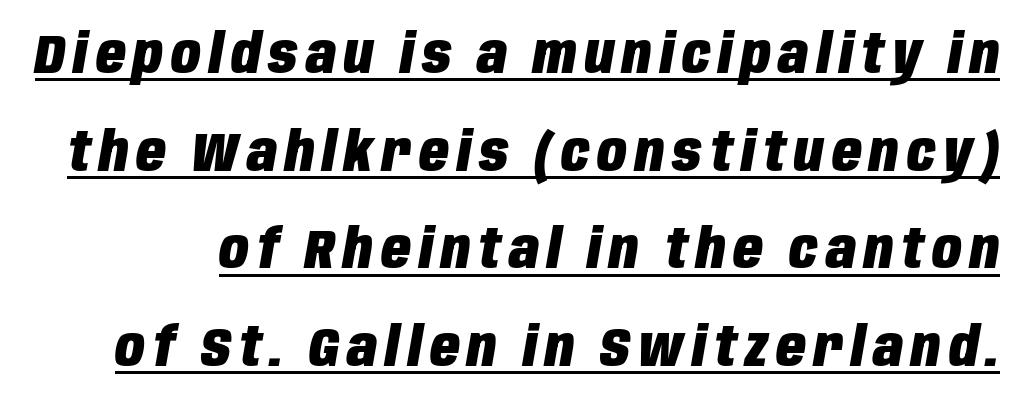
The image shows 54 px heavy, condensed type, italic (leaning right); set line spacing 1.81x, underlined; low stroke contrast and a large x-height.
